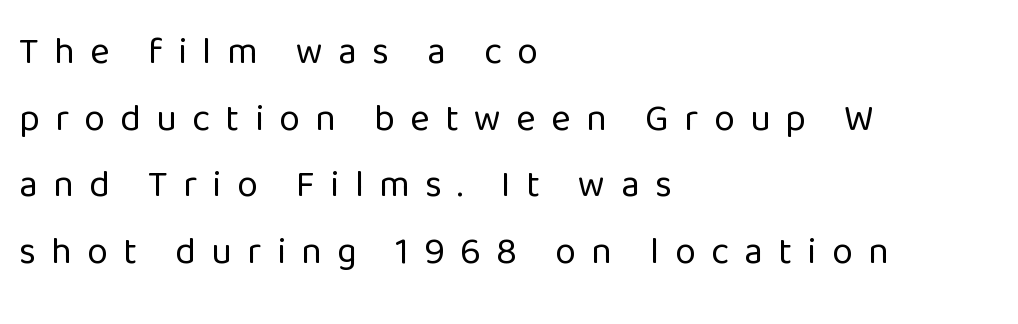
The tracking reads as deliberately expanded to a designer's eye. Regarding serifs, this sample does without them. Beneath every word, the page is bare. Caption: face not bold, strokes unweighted. Caption: multi-line text, flush left, ragged right. You could not count columns in this text — the font is proportionally spaced.
